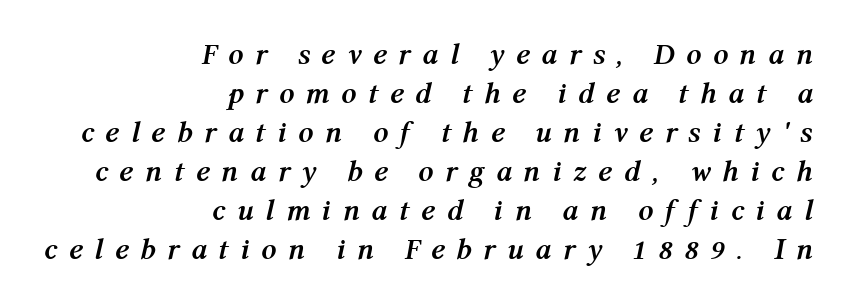
{"italic": "yes", "lean": "right", "slant_degrees": 12, "bold": "yes", "weight": "semibold", "width": "normal", "stroke_contrast": "medium", "x_height": "medium", "monospaced": "no", "underline": "no", "align": "right", "line_spacing": "normal", "line_spacing_ratio": 1.3, "letter_spacing": "wide", "letter_spacing_em": 0.38, "glyph_px": 30}
